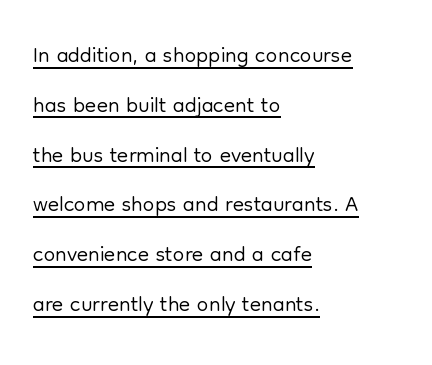
Q: Is the text bold? A: No.
Q: Is the text italic (slanted)? A: No, it is upright.
Q: Is the typeface a serif or a sans-serif typeface? A: Sans-serif.
Q: Is the text underlined? A: Yes.
Q: How is the paragraph aligned? A: Left-aligned.
Q: Is the spacing between letters normal or unusually wide? A: Normal.
Q: Is the spacing between lines tight, normal or loose? A: Normal.
Q: Width (condensed, normal, or wide)? A: Normal.
Q: Stroke contrast? A: Low.
Q: x-height? A: Medium.
Q: Monospaced? A: No.
